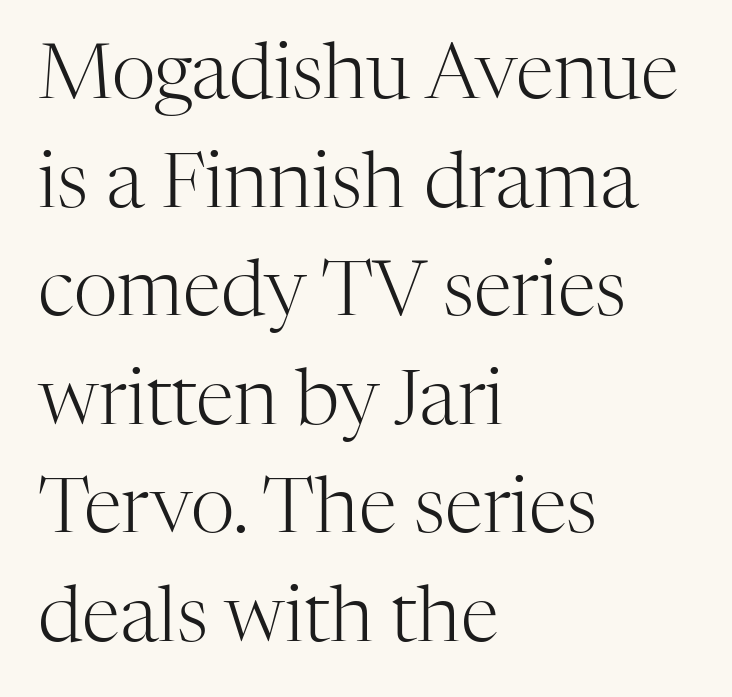
{"serif": "yes", "italic": "no", "bold": "no", "weight": "light", "width": "normal", "stroke_contrast": "high", "x_height": "medium", "monospaced": "no", "underline": "no", "align": "left", "line_spacing": "normal", "line_spacing_ratio": 1.41, "letter_spacing": "normal", "letter_spacing_em": 0.0, "glyph_px": 77}
